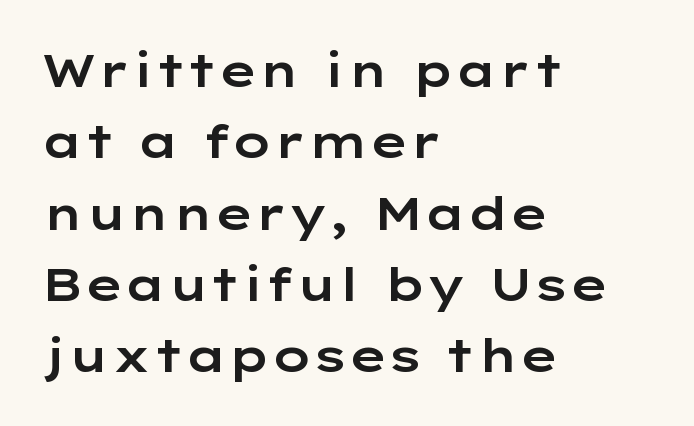
The image shows 46 px wide sans-serif type, upright; set left-aligned, normal line spacing (1.55x), normal letter spacing, not underlined; low stroke contrast and a medium x-height.
